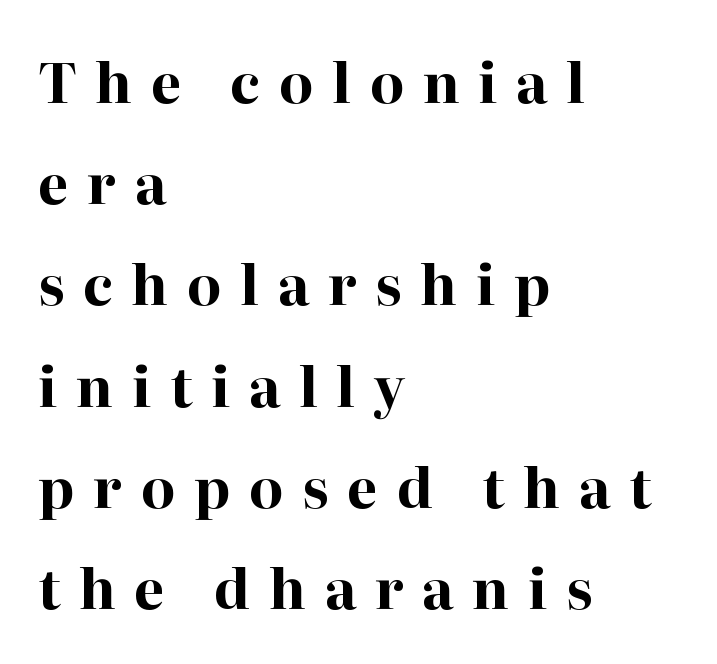
Q: Is the text bold? A: Yes.
Q: Is the text italic (slanted)? A: No, it is upright.
Q: Is the typeface a serif or a sans-serif typeface? A: Serif.
Q: Is the text underlined? A: No.
Q: How is the paragraph aligned? A: Left-aligned.
Q: Is the spacing between letters normal or unusually wide? A: Unusually wide.
Q: Width (condensed, normal, or wide)? A: Normal.
Q: Stroke contrast? A: High.
Q: x-height? A: Medium.
Q: Monospaced? A: No.
